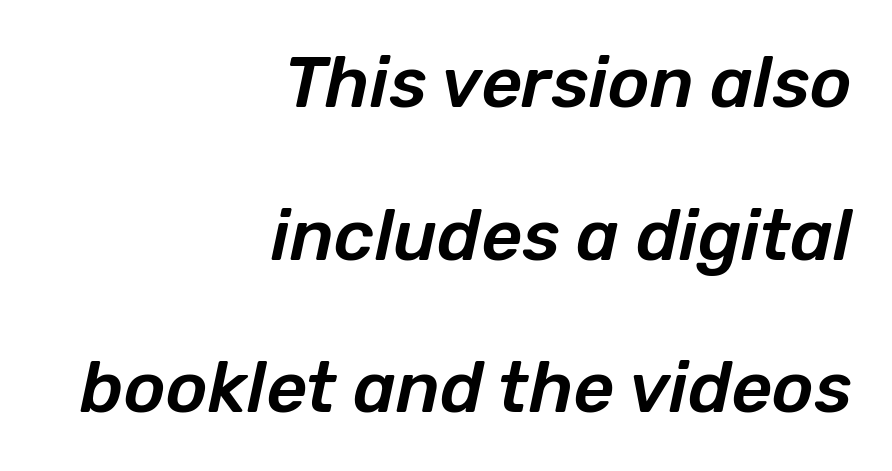
Q: Is the text italic (slanted)? A: Yes, it leans right by about 12 degrees.
Q: Is the text underlined? A: No.
Q: How is the paragraph aligned? A: Right-aligned.
Q: Is the spacing between letters normal or unusually wide? A: Normal.
Q: Is the spacing between lines tight, normal or loose? A: Loose.
Q: Width (condensed, normal, or wide)? A: Normal.
Q: Stroke contrast? A: Low.
Q: x-height? A: Medium.
Q: Monospaced? A: No.
